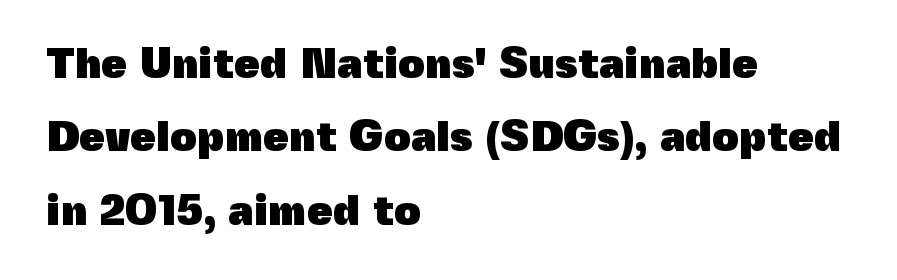
{"serif": "no", "italic": "no", "bold": "yes", "weight": "heavy", "width": "normal", "x_height": "medium", "monospaced": "no", "underline": "no", "align": "left", "line_spacing_ratio": 1.75, "letter_spacing": "normal", "letter_spacing_em": 0.0, "glyph_px": 42}
